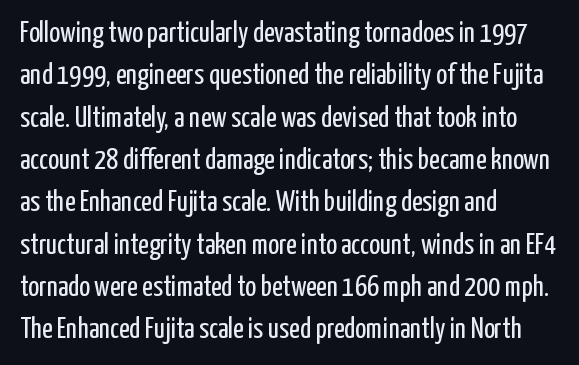
The weight tops out at a normal text grade. Only glyphs here, with clear space below each row. When letters stand straight like this, we call the style roman or upright. What's the leading like? Ordinary, nothing unusual. The type is set solid horizontally, with unmodified tracking. Look at the bottom of the vertical strokes: they stop flat, with no serifs.
